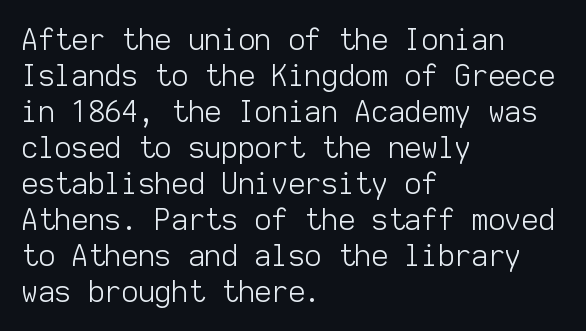
{"serif": "no", "italic": "no", "bold": "no", "weight": "light", "width": "normal", "stroke_contrast": "low", "x_height": "medium", "monospaced": "yes", "underline": "no", "align": "left", "line_spacing_ratio": 1.24, "letter_spacing": "normal", "letter_spacing_em": 0.0, "glyph_px": 29}
